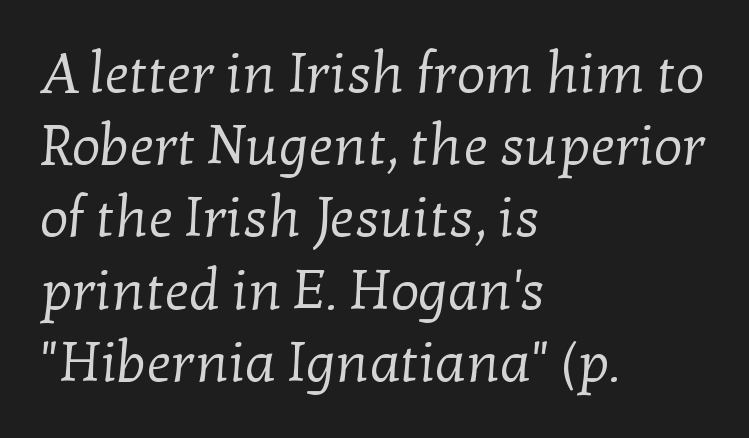
The text block is weighted toward the left margin, trailing off unevenly rightward. Vertical stems look standard width or narrower in stroke. Regarding leading, the lines here are spaced in the standard way. I'd call this a serif setting — the letters wear small feet. Proportional: the letters do not fall into vertical columns. Tracking value appears to be zero — textbook default spacing.
